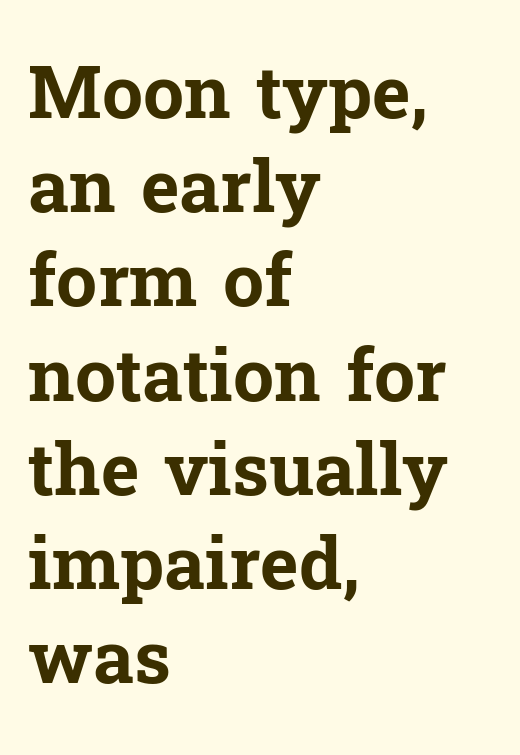
The image shows 73 px bold serif type, upright; set left-aligned, normal line spacing (1.29x), normal letter spacing, not underlined; low stroke contrast and a medium x-height.
